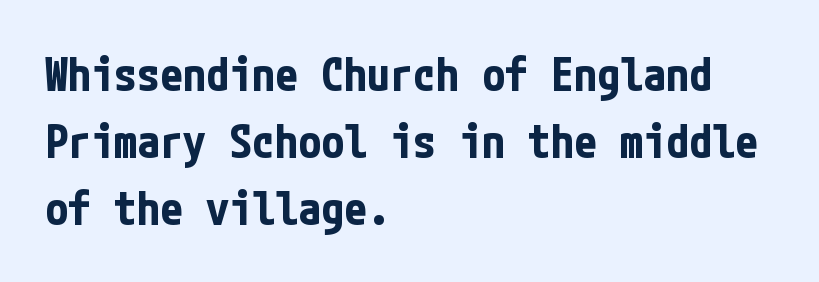
The image shows 46 px bold, condensed sans-serif type, upright; set left-aligned, normal line spacing (1.46x), normal letter spacing, not underlined; low stroke contrast and a medium x-height.
